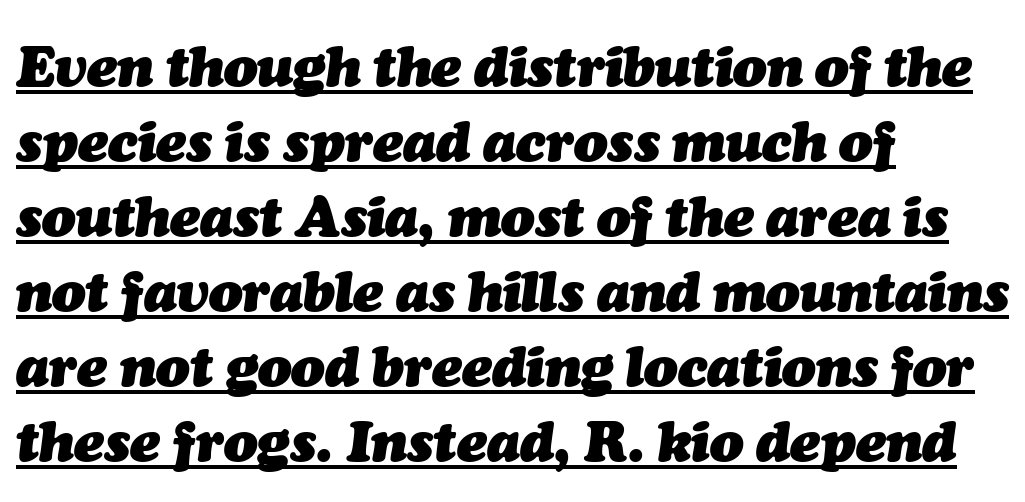
The image shows 56 px heavy type, italic (leaning right); set left-aligned, normal line spacing (1.34x), normal letter spacing, underlined; medium stroke contrast and a medium x-height.
